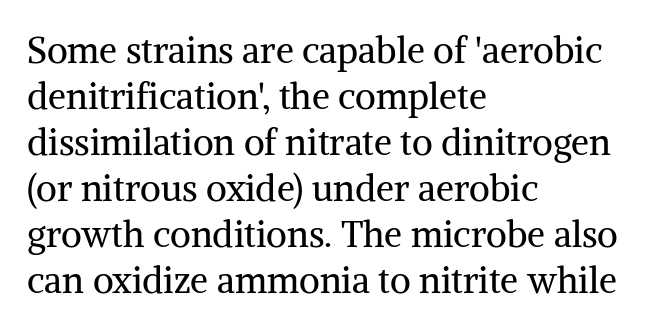
{"serif": "yes", "italic": "no", "bold": "no", "weight": "regular", "width": "normal", "stroke_contrast": "medium", "x_height": "medium", "monospaced": "no", "underline": "no", "align": "left", "line_spacing": "normal", "line_spacing_ratio": 1.28, "letter_spacing": "normal", "letter_spacing_em": 0.0, "glyph_px": 36}
